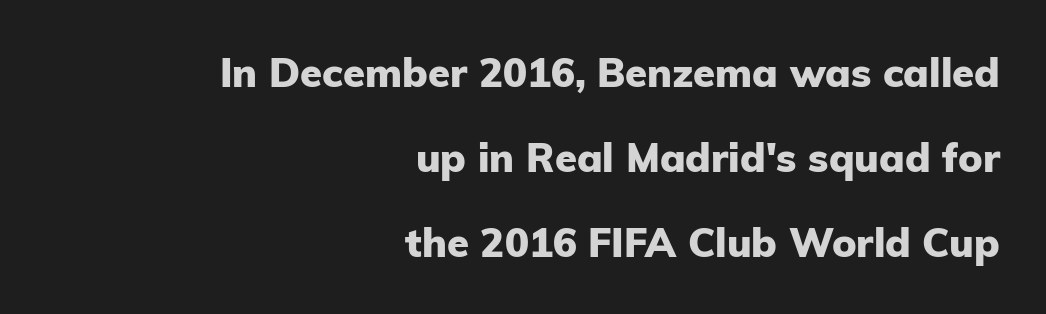
{"serif": "no", "italic": "no", "bold": "yes", "weight": "heavy", "width": "normal", "stroke_contrast": "low", "x_height": "medium", "monospaced": "no", "underline": "no", "align": "right", "line_spacing": "loose", "line_spacing_ratio": 2.13, "letter_spacing": "normal", "letter_spacing_em": 0.0, "glyph_px": 40}
